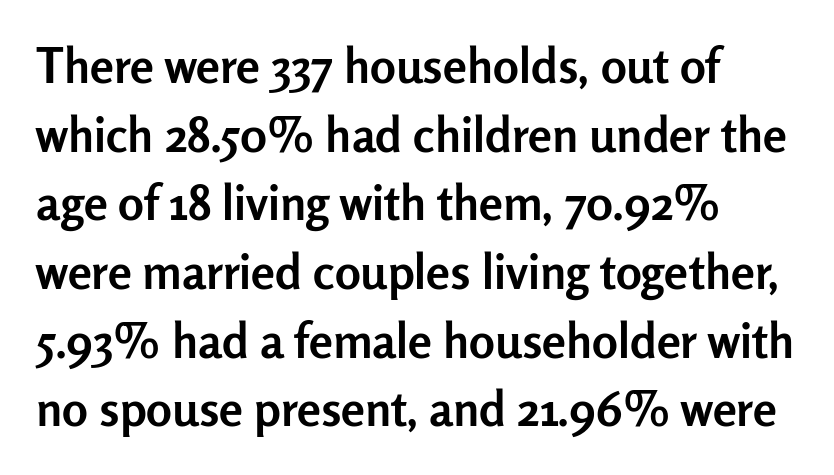
Q: Is the text bold? A: Yes.
Q: Is the text italic (slanted)? A: No, it is upright.
Q: Is the typeface a serif or a sans-serif typeface? A: Sans-serif.
Q: Is the text underlined? A: No.
Q: How is the paragraph aligned? A: Left-aligned.
Q: Is the spacing between letters normal or unusually wide? A: Normal.
Q: Is the spacing between lines tight, normal or loose? A: Normal.
Q: Width (condensed, normal, or wide)? A: Normal.
Q: Stroke contrast? A: Low.
Q: x-height? A: Medium.
Q: Monospaced? A: No.
